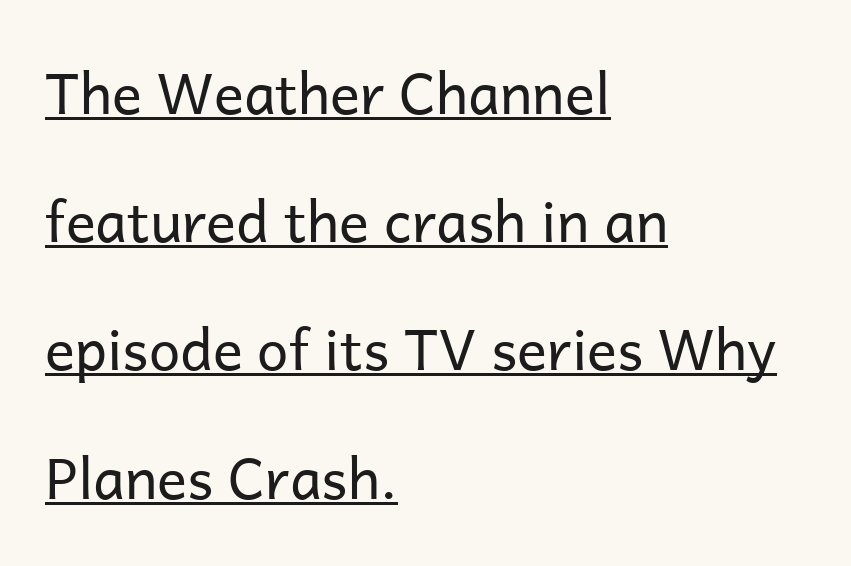
{"serif": "no", "italic": "no", "bold": "no", "weight": "regular", "width": "normal", "stroke_contrast": "low", "x_height": "medium", "monospaced": "no", "underline": "yes", "align": "left", "line_spacing": "loose", "line_spacing_ratio": 2.29, "letter_spacing": "normal", "letter_spacing_em": 0.0, "glyph_px": 56}
